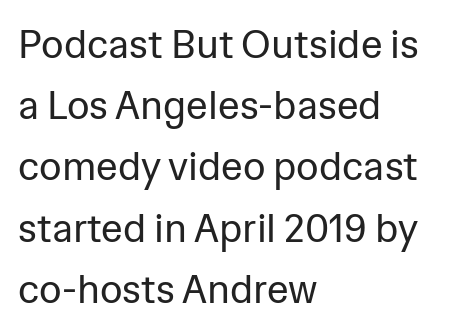
The image shows 39 px regular-weight sans-serif type, upright; set left-aligned, normal line spacing (1.57x), normal letter spacing, not underlined; low stroke contrast and a medium x-height.
